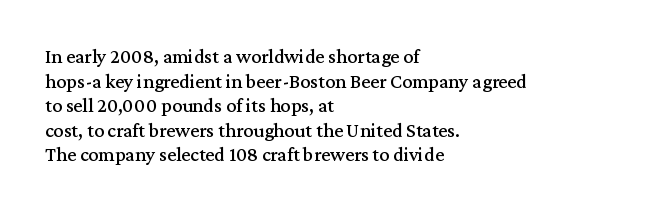
Here the glyphs are tracked normally, forming tight word shapes. The baseline area is clear. Ascenders rise straight up at ninety degrees. These lines stack with their left ends in a neat column.
